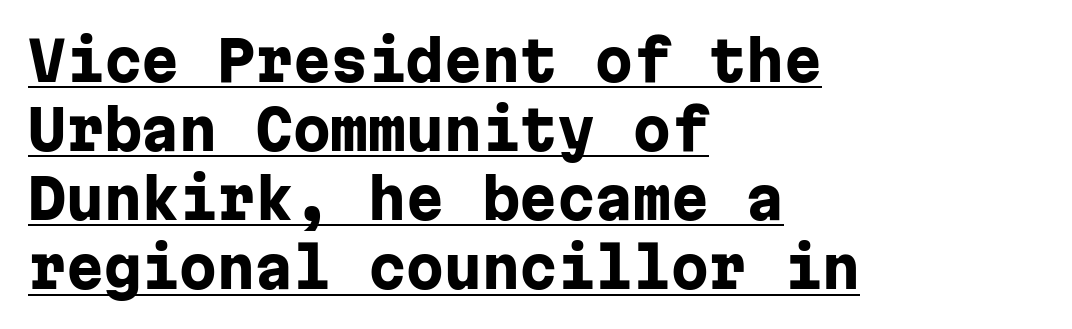
Monospaced: the letters line up in strict vertical columns. A baseline rule has been typeset under these characters. Caption: bold face, heavy strokes. Nothing sits at the stroke ends, so this counts as sans-serif.
